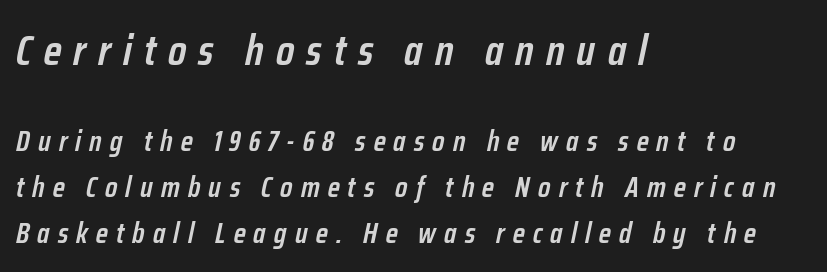
The block of text has a typical density, with ordinary space between rows. Display-style spreading of the glyphs; the letterfit is very open. Is this a fixed-width face? No — the glyphs have proportional, varying widths. Here the first block reads like a headline and the second like body copy.
